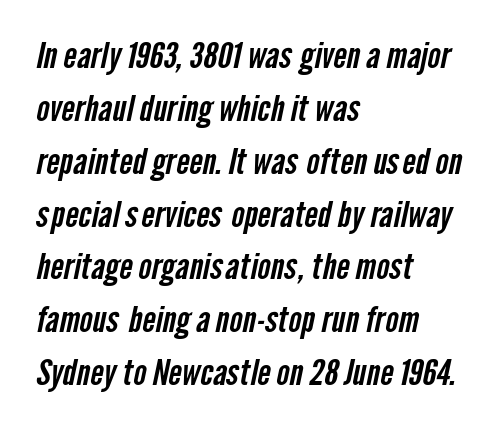
The image shows 35 px condensed sans-serif type; set left-aligned, normal line spacing (1.51x), normal letter spacing, not underlined; low stroke contrast and a medium x-height.
